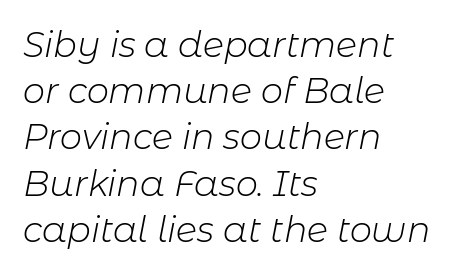
Q: Is the text bold? A: No.
Q: Is the text italic (slanted)? A: Yes, it leans right by about 11 degrees.
Q: Is the text underlined? A: No.
Q: How is the paragraph aligned? A: Left-aligned.
Q: Is the spacing between letters normal or unusually wide? A: Normal.
Q: Is the spacing between lines tight, normal or loose? A: Normal.
Q: Width (condensed, normal, or wide)? A: Normal.
Q: Stroke contrast? A: Low.
Q: x-height? A: Medium.
Q: Monospaced? A: No.
